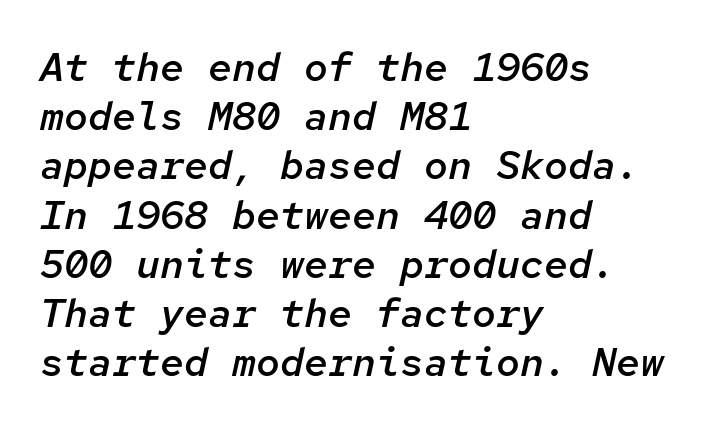
Characters are canted at an angle relative to the baseline's perpendicular. Firm but not heavy-handed strokes: this text is semibold. How are the letters spaced? Ordinarily, with no added tracking. The rendering uses typewriter-style spacing with identical character cells. Teacher's note: observe the even left margin — that is flush-left alignment.
